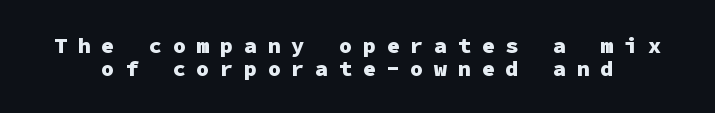
Q: Is the text bold? A: Yes.
Q: Is the text italic (slanted)? A: No, it is upright.
Q: Is the text underlined? A: No.
Q: Is the spacing between letters normal or unusually wide? A: Unusually wide.
Q: Is the spacing between lines tight, normal or loose? A: Tight.
